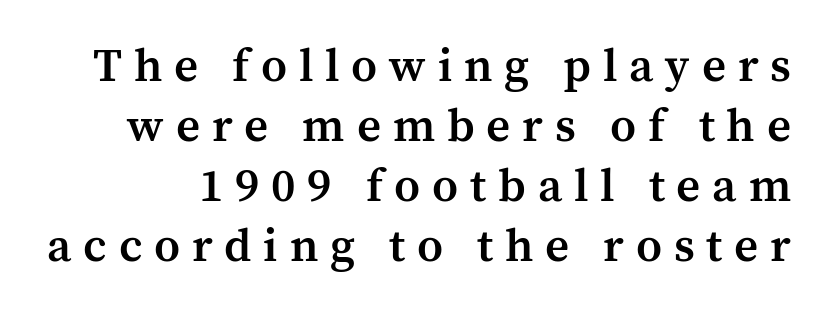
Q: Is the text bold? A: Semi-bold.
Q: Is the text italic (slanted)? A: No, it is upright.
Q: Is the typeface a serif or a sans-serif typeface? A: Serif.
Q: Is the text underlined? A: No.
Q: Is the spacing between letters normal or unusually wide? A: Unusually wide.
Q: Is the spacing between lines tight, normal or loose? A: Normal.
Q: Width (condensed, normal, or wide)? A: Normal.
Q: Stroke contrast? A: Medium.
Q: x-height? A: Medium.
Q: Monospaced? A: No.
